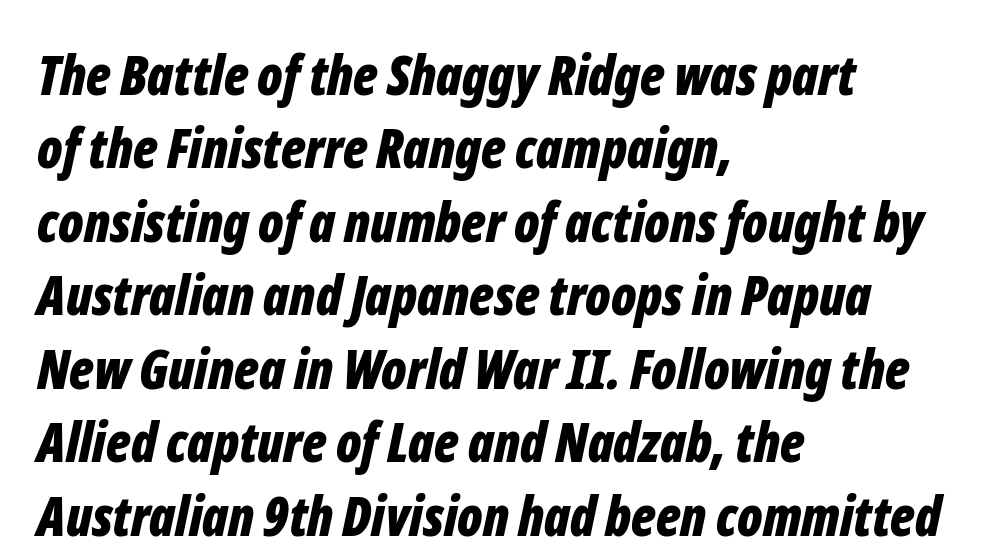
The image shows 54 px bold, condensed type, italic (leaning right); set left-aligned, normal line spacing (1.36x), normal letter spacing, not underlined; low stroke contrast and a medium x-height.
